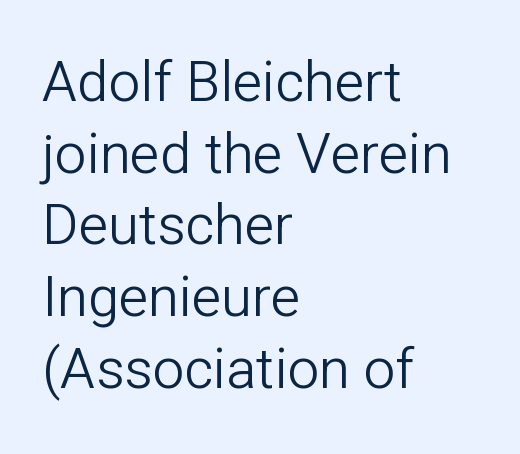
The image shows 56 px light sans-serif type, upright; set left-aligned, normal line spacing (1.28x), normal letter spacing, not underlined; low stroke contrast and a medium x-height.
